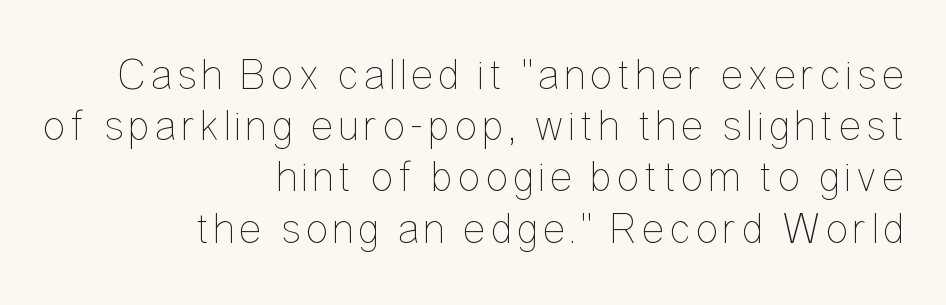
{"italic": "no", "bold": "no", "weight": "thin", "width": "condensed", "stroke_contrast": "low", "x_height": "medium", "monospaced": "no", "underline": "no", "align": "right", "line_spacing_ratio": 1.19, "glyph_px": 43}
